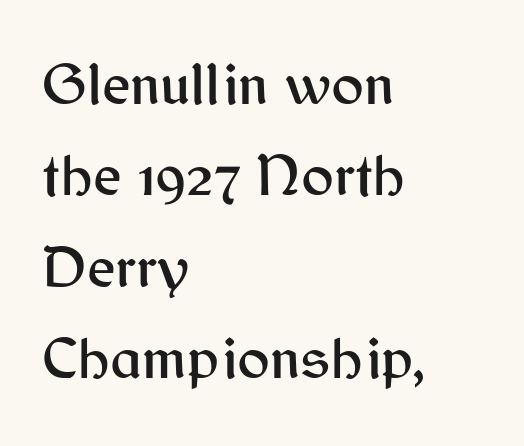
Only glyphs here, with clear space below each row. The passage shown is typeset with a sans-serif family. Does the copy run flush right? No — it runs flush left. Nothing unusual about the tracking: characters are spaced as the font intends.
